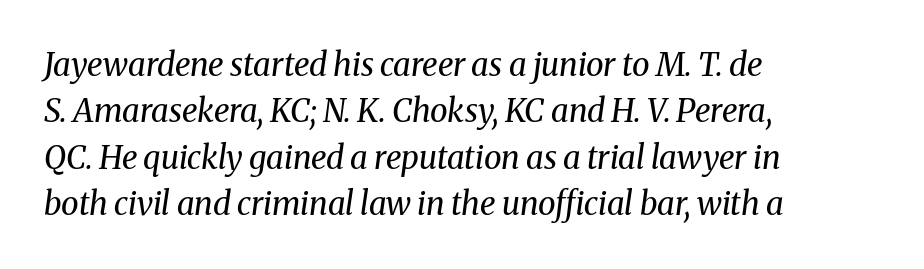
Q: Is the text bold? A: No.
Q: Is the text italic (slanted)? A: Yes, it leans right by about 8 degrees.
Q: Is the typeface a serif or a sans-serif typeface? A: Serif.
Q: Is the text underlined? A: No.
Q: How is the paragraph aligned? A: Left-aligned.
Q: Is the spacing between letters normal or unusually wide? A: Normal.
Q: Is the spacing between lines tight, normal or loose? A: Normal.
Q: Width (condensed, normal, or wide)? A: Normal.
Q: Stroke contrast? A: Medium.
Q: x-height? A: Medium.
Q: Monospaced? A: No.
